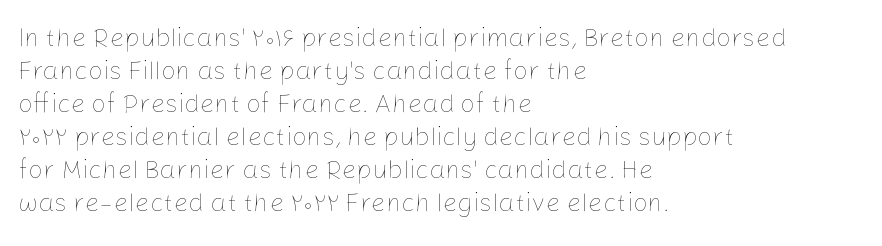
Q: Is the text bold? A: No.
Q: Is the text italic (slanted)? A: No, it is upright.
Q: Is the text underlined? A: No.
Q: How is the paragraph aligned? A: Left-aligned.
Q: Is the spacing between letters normal or unusually wide? A: Normal.
Q: Is the spacing between lines tight, normal or loose? A: Normal.
